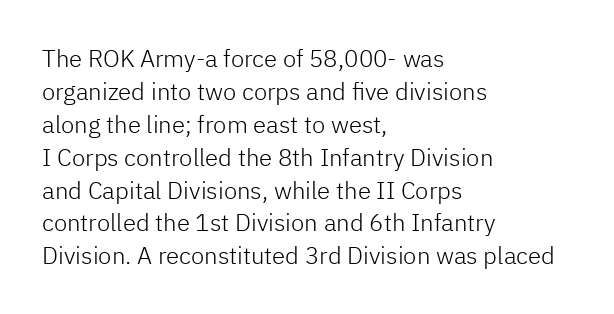
These lines stack with their left ends in a neat column. Letters rest on an invisible, unmarked baseline. The lines sit at an ordinary, default distance from one another. The type sits square on the baseline with zero lean. No letter is thick-stroked: the sample isn't bold. Default kerning and tracking; the words read as compact shapes.
